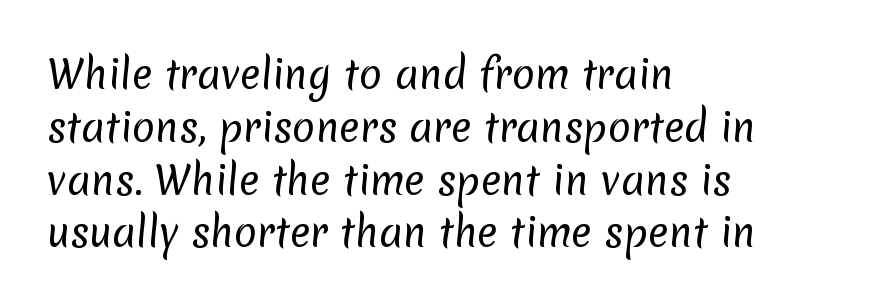
Q: Is the text bold? A: No.
Q: Is the typeface a serif or a sans-serif typeface? A: Sans-serif.
Q: Is the text underlined? A: No.
Q: How is the paragraph aligned? A: Left-aligned.
Q: Is the spacing between letters normal or unusually wide? A: Normal.
Q: Is the spacing between lines tight, normal or loose? A: Normal.
Q: Width (condensed, normal, or wide)? A: Normal.
Q: Stroke contrast? A: Low.
Q: x-height? A: Medium.
Q: Monospaced? A: No.
